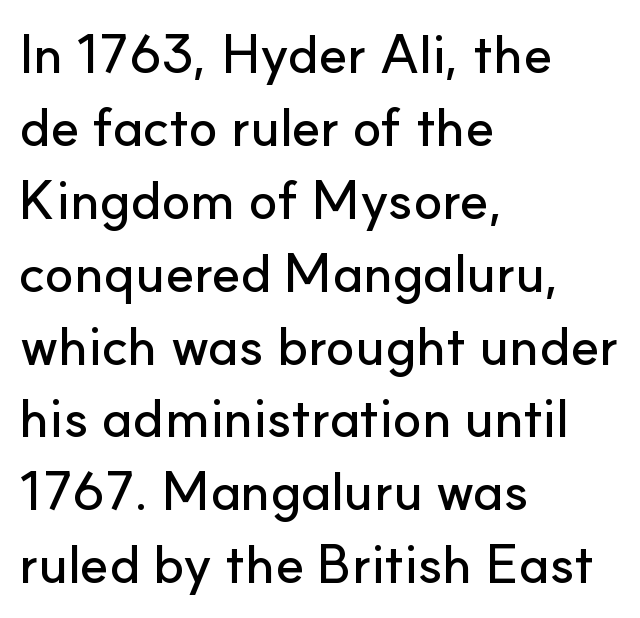
The image shows 54 px sans-serif type, upright; set left-aligned, normal line spacing (1.35x), normal letter spacing, not underlined; low stroke contrast and a small x-height.
